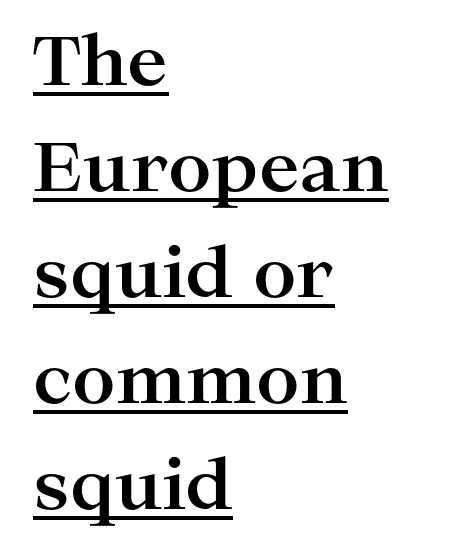
The image shows 68 px bold, wide serif type, upright; set left-aligned, normal line spacing (1.56x), normal letter spacing, underlined; high stroke contrast and a medium x-height.
